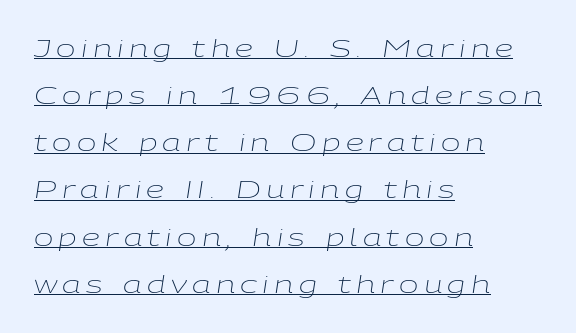
{"italic": "yes", "lean": "right", "slant_degrees": 9, "bold": "no", "underline": "yes", "align": "left", "line_spacing": "loose", "line_spacing_ratio": 2.05, "letter_spacing": "wide", "letter_spacing_em": 0.23, "glyph_px": 23}
